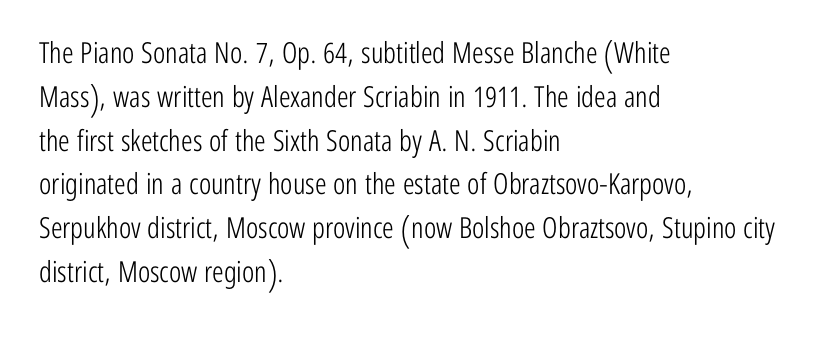
Q: Is the text bold? A: No.
Q: Is the text italic (slanted)? A: No, it is upright.
Q: Is the typeface a serif or a sans-serif typeface? A: Sans-serif.
Q: Is the text underlined? A: No.
Q: How is the paragraph aligned? A: Left-aligned.
Q: Is the spacing between letters normal or unusually wide? A: Normal.
Q: Is the spacing between lines tight, normal or loose? A: Normal.
Q: Width (condensed, normal, or wide)? A: Condensed.
Q: Stroke contrast? A: Low.
Q: x-height? A: Medium.
Q: Monospaced? A: No.
